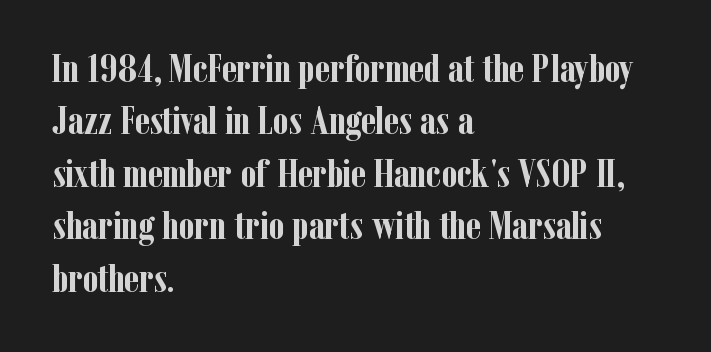
{"serif": "yes", "italic": "no", "bold": "yes", "weight": "semibold", "width": "condensed", "stroke_contrast": "low", "x_height": "medium", "monospaced": "no", "underline": "no", "align": "left", "line_spacing": "normal", "line_spacing_ratio": 1.31, "letter_spacing": "normal", "letter_spacing_em": 0.0, "glyph_px": 40}
